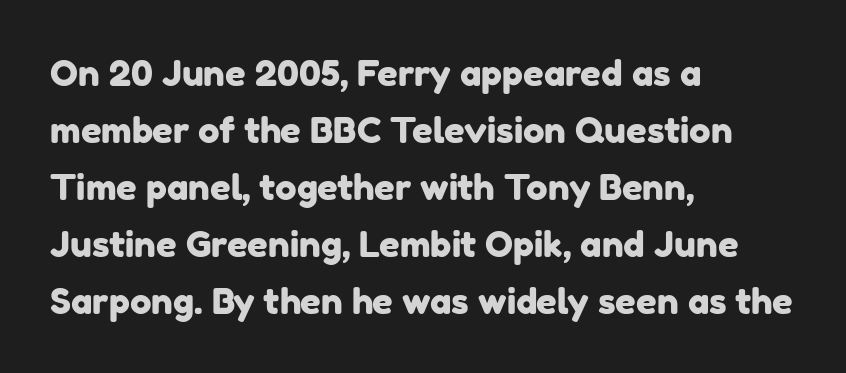
The image shows 36 px sans-serif type; set left-aligned, normal line spacing (1.58x), normal letter spacing, not underlined; low stroke contrast and a medium x-height.
